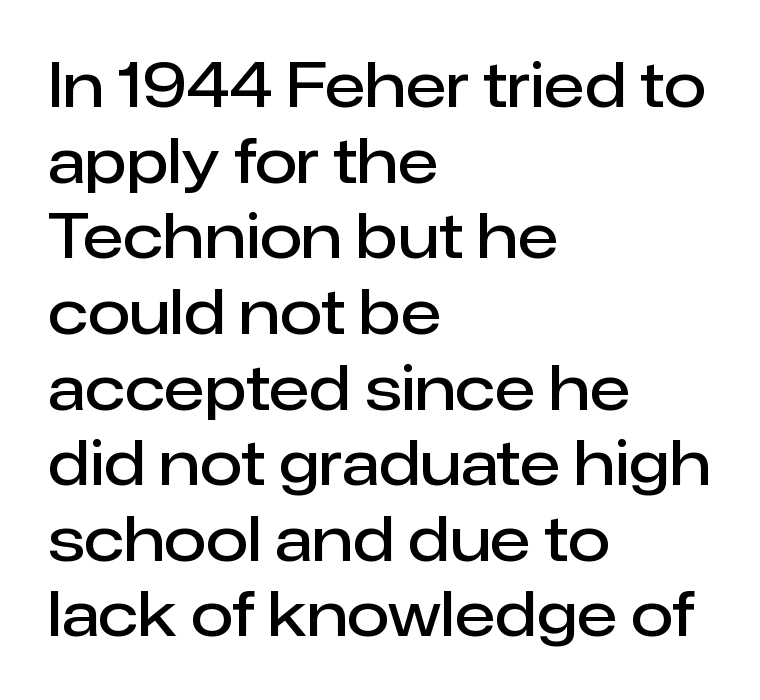
Q: Is the text bold? A: Semi-bold.
Q: Is the text italic (slanted)? A: No, it is upright.
Q: Is the typeface a serif or a sans-serif typeface? A: Sans-serif.
Q: Is the text underlined? A: No.
Q: How is the paragraph aligned? A: Left-aligned.
Q: Is the spacing between letters normal or unusually wide? A: Normal.
Q: Width (condensed, normal, or wide)? A: Normal.
Q: Stroke contrast? A: Low.
Q: x-height? A: Medium.
Q: Monospaced? A: No.
